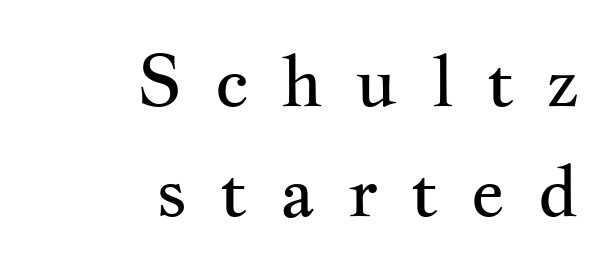
{"serif": "yes", "italic": "no", "bold": "no", "weight": "regular", "width": "wide", "stroke_contrast": "medium", "x_height": "small", "monospaced": "no", "underline": "no", "align": "right", "line_spacing": "normal", "line_spacing_ratio": 1.53, "letter_spacing": "wide", "letter_spacing_em": 0.44, "glyph_px": 72}
